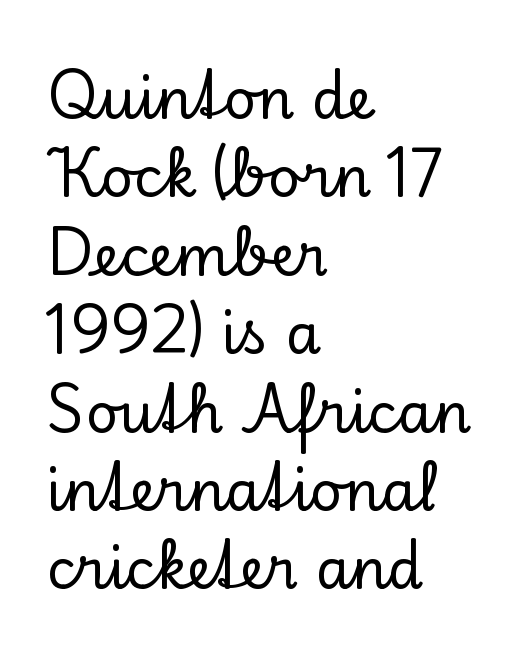
Summary of vertical rhythm: regular, with standard interline spacing. These lines stack with their left ends in a neat column. There is no visible air inserted between adjacent glyphs. Is this a fixed-width face? No — the glyphs have proportional, varying widths. Characters remain perfectly vertical along every line.
